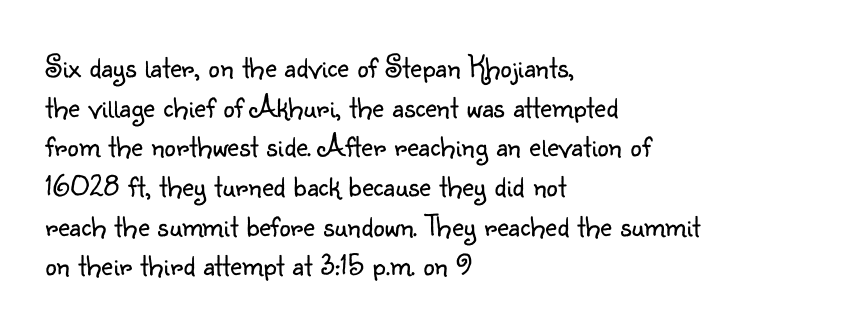
{"serif": "no", "italic": "no", "bold": "no", "weight": "light", "width": "normal", "stroke_contrast": "low", "x_height": "small", "monospaced": "no", "underline": "no", "align": "left", "line_spacing_ratio": 1.24, "letter_spacing": "normal", "letter_spacing_em": 0.0, "glyph_px": 32}
